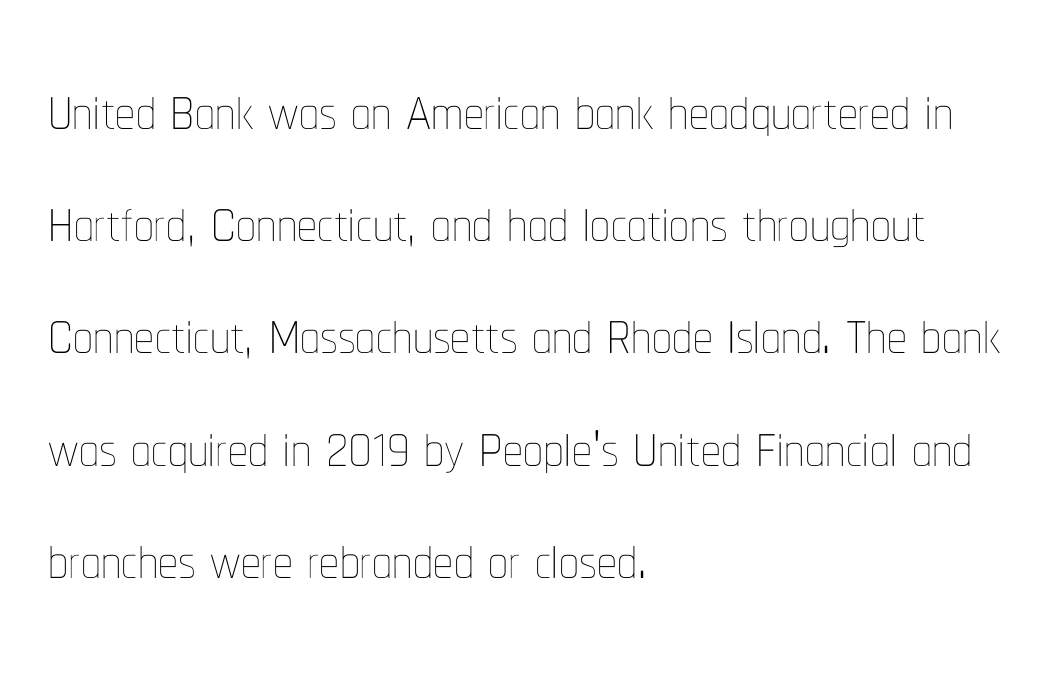
{"italic": "no", "bold": "no", "weight": "thin", "width": "condensed", "stroke_contrast": "low", "x_height": "medium", "monospaced": "no", "underline": "no", "align": "left", "line_spacing": "normal", "line_spacing_ratio": 1.42, "letter_spacing": "normal", "letter_spacing_em": 0.0, "glyph_px": 79}
